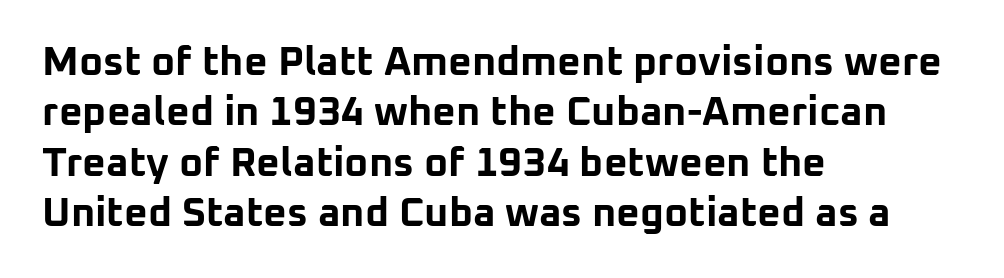
{"serif": "no", "italic": "no", "bold": "yes", "weight": "bold", "width": "normal", "stroke_contrast": "low", "x_height": "medium", "monospaced": "no", "underline": "no", "align": "left", "line_spacing_ratio": 1.23, "letter_spacing": "normal", "letter_spacing_em": 0.0, "glyph_px": 41}
